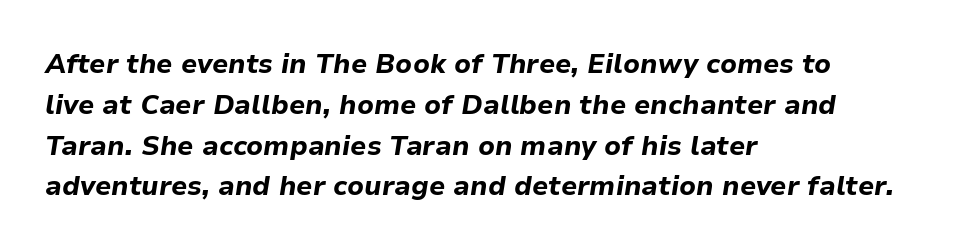
Q: Is the text bold? A: Yes.
Q: Is the text italic (slanted)? A: Yes, it leans right by about 9 degrees.
Q: Is the text underlined? A: No.
Q: How is the paragraph aligned? A: Left-aligned.
Q: Is the spacing between letters normal or unusually wide? A: Normal.
Q: Is the spacing between lines tight, normal or loose? A: Normal.
